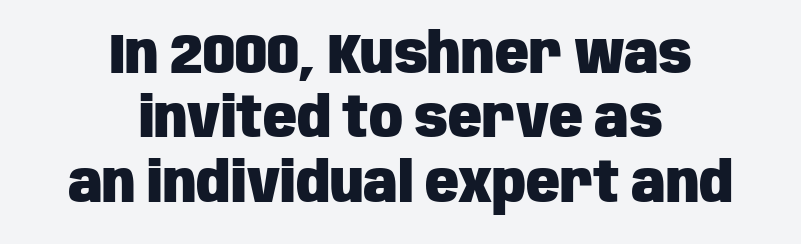
The image shows 56 px heavy, condensed sans-serif type, upright; set centered, tight line spacing (1.15x), normal letter spacing, not underlined; low stroke contrast and a large x-height.
